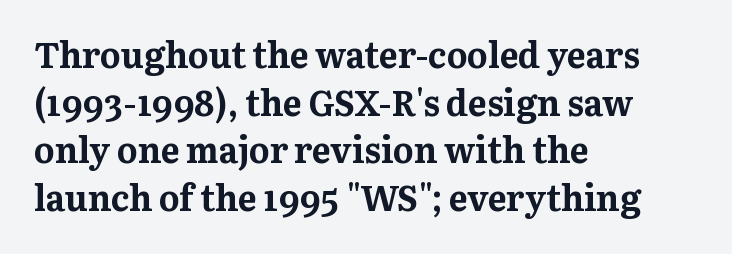
Quick note: interline space is typical. Looks like regular typesetting: each glyph gets only the width it needs. Leftover space on each line is placed entirely after the last word. Beneath every word, the page is bare. The passage shown is typeset with a serif family. Caption: standard tracking, unaltered.
